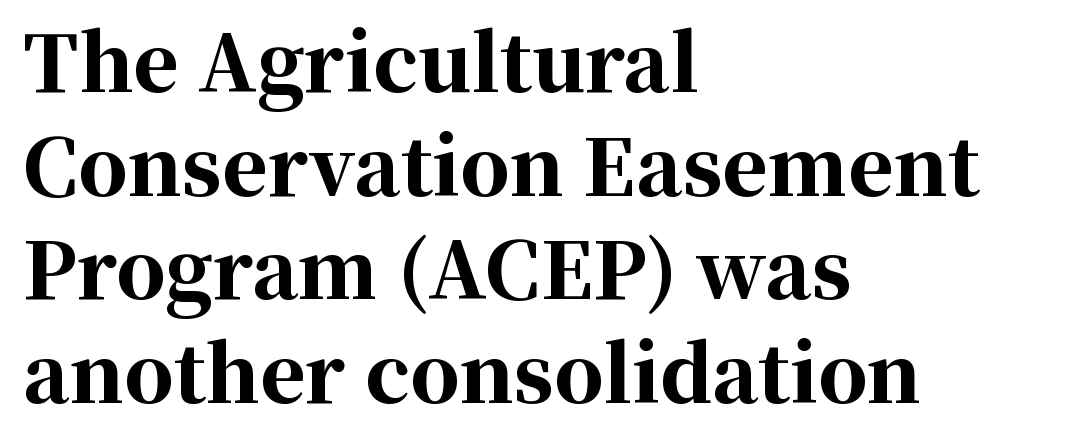
The image shows 78 px bold serif type, upright; set left-aligned, normal line spacing (1.33x), normal letter spacing, not underlined; high stroke contrast and a medium x-height.
